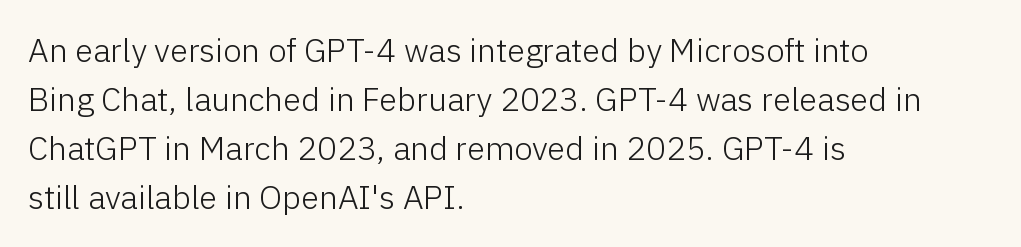
{"serif": "no", "italic": "no", "bold": "no", "weight": "light", "width": "normal", "stroke_contrast": "low", "x_height": "medium", "monospaced": "no", "underline": "no", "align": "left", "line_spacing": "normal", "line_spacing_ratio": 1.48, "letter_spacing": "normal", "letter_spacing_em": 0.0, "glyph_px": 33}
